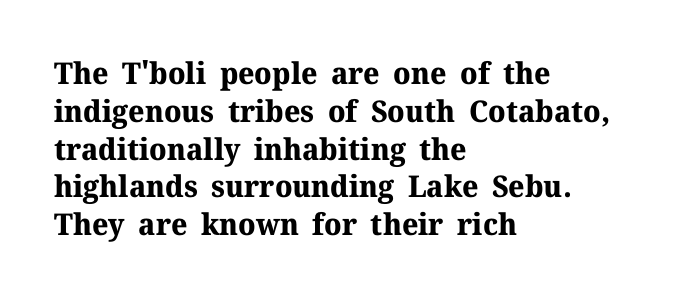
Proportional: the letters do not fall into vertical columns. The letterforms sit shoulder to shoulder at normal distance. Posture: upright roman. This block has exactly the height ordinary leading produces. Each row of text sits above clean, open space.
